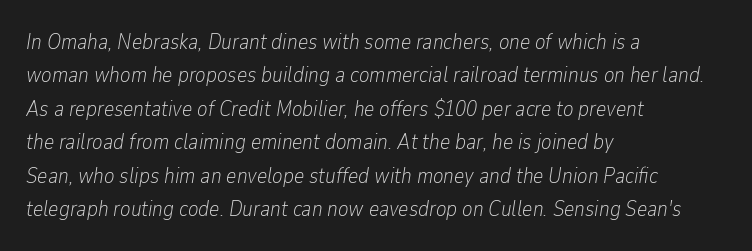
What's the leading like? Ordinary, nothing unusual. Descenders hang freely into open space. This is oblique type, the kind used for emphasis or titles. You could call the tracking neutral — neither tight nor loose. A classic flush-left, rag-right setting is used for this passage. Heft: none added — not bold.
